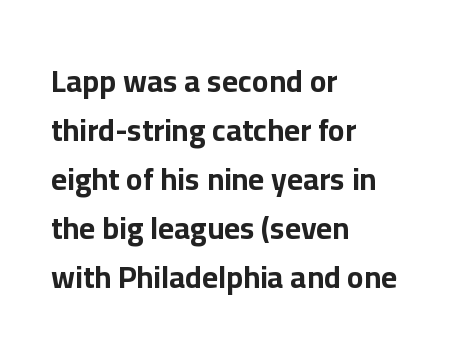
Q: Is the text bold? A: Yes.
Q: Is the text italic (slanted)? A: No, it is upright.
Q: Is the typeface a serif or a sans-serif typeface? A: Sans-serif.
Q: Is the text underlined? A: No.
Q: How is the paragraph aligned? A: Left-aligned.
Q: Is the spacing between letters normal or unusually wide? A: Normal.
Q: Is the spacing between lines tight, normal or loose? A: Normal.
Q: Width (condensed, normal, or wide)? A: Normal.
Q: Stroke contrast? A: Low.
Q: x-height? A: Medium.
Q: Monospaced? A: No.
